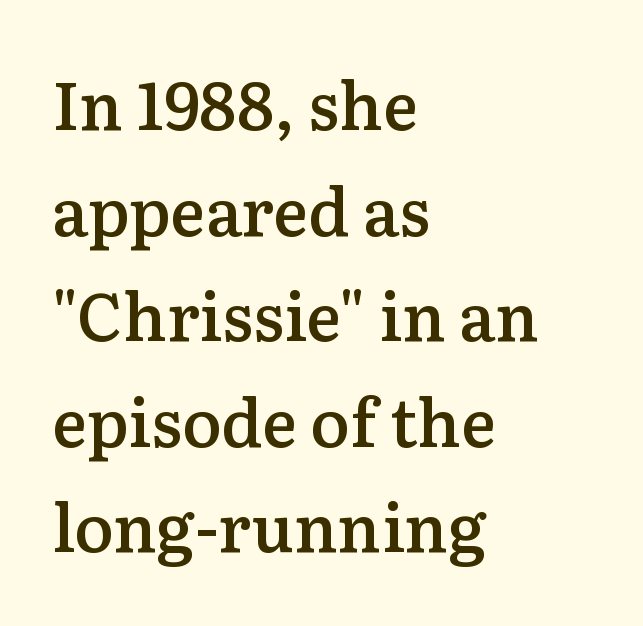
{"serif": "yes", "italic": "no", "bold": "semi", "weight": "semibold", "width": "normal", "stroke_contrast": "low", "x_height": "medium", "monospaced": "no", "underline": "no", "align": "left", "line_spacing": "normal", "line_spacing_ratio": 1.6, "letter_spacing": "normal", "letter_spacing_em": 0.0, "glyph_px": 66}
